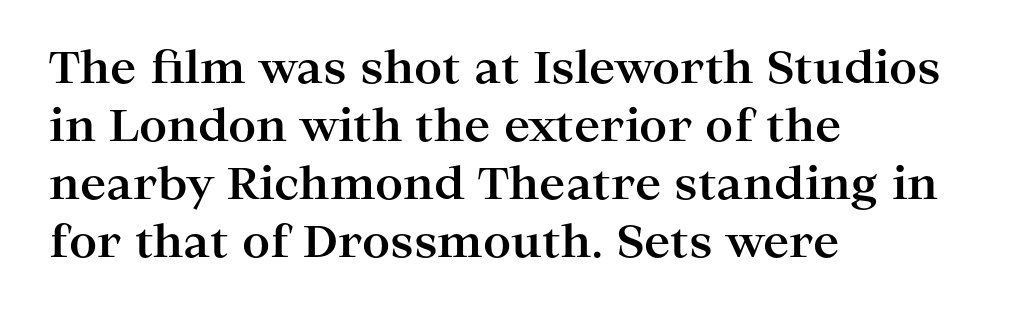
{"serif": "yes", "italic": "no", "bold": "yes", "weight": "bold", "width": "wide", "stroke_contrast": "high", "x_height": "medium", "monospaced": "no", "underline": "no", "align": "left", "line_spacing": "normal", "line_spacing_ratio": 1.32, "letter_spacing": "normal", "letter_spacing_em": 0.0, "glyph_px": 44}
